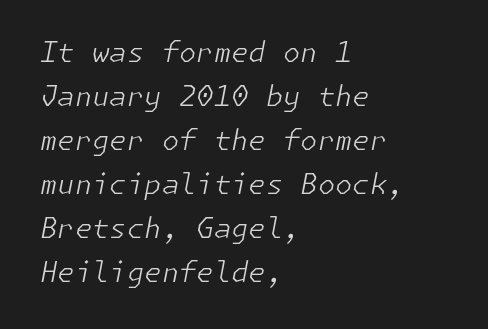
{"italic": "yes", "lean": "right", "slant_degrees": 11, "bold": "no", "weight": "light", "width": "normal", "stroke_contrast": "low", "x_height": "medium", "underline": "no", "align": "left", "line_spacing": "normal", "line_spacing_ratio": 1.57, "letter_spacing": "normal", "letter_spacing_em": 0.0, "glyph_px": 28}
